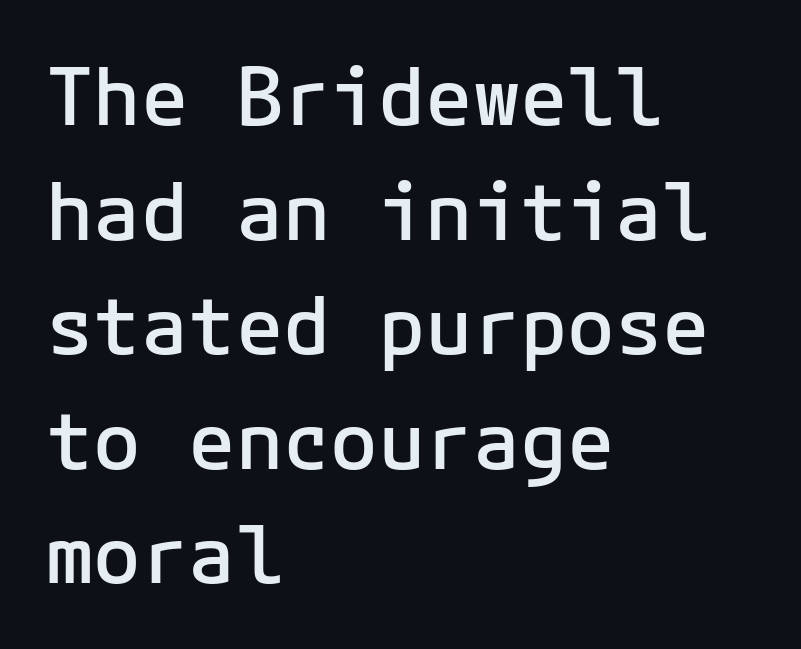
Q: Is the text bold? A: Semi-bold.
Q: Is the text italic (slanted)? A: No, it is upright.
Q: Is the typeface a serif or a sans-serif typeface? A: Sans-serif.
Q: Is the text underlined? A: No.
Q: How is the paragraph aligned? A: Left-aligned.
Q: Is the spacing between letters normal or unusually wide? A: Normal.
Q: Is the spacing between lines tight, normal or loose? A: Normal.
Q: Width (condensed, normal, or wide)? A: Normal.
Q: Stroke contrast? A: Low.
Q: x-height? A: Medium.
